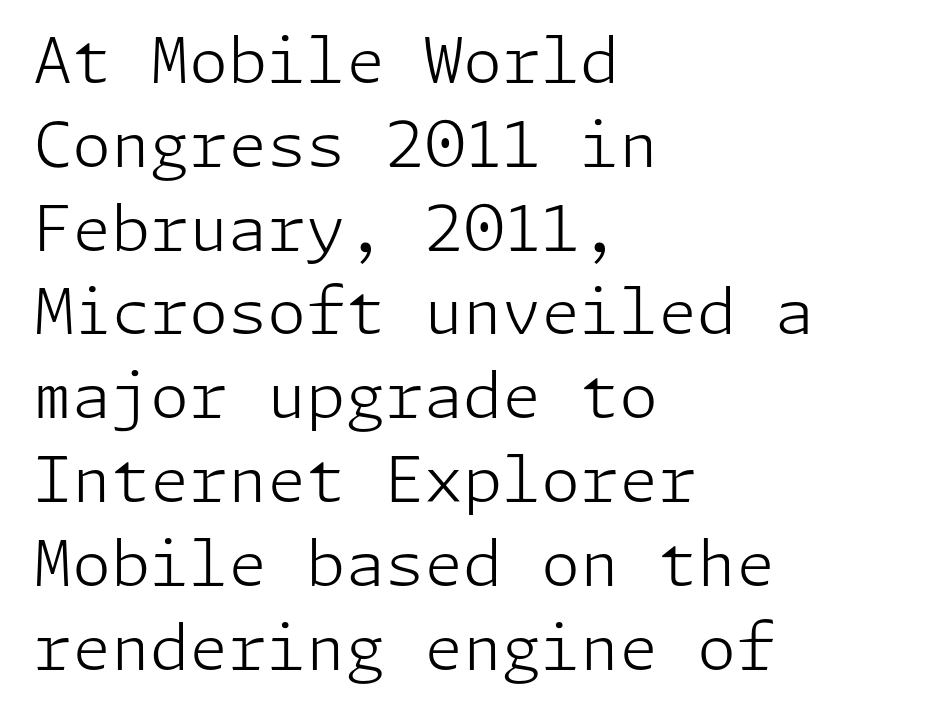
The image shows 63 px light sans-serif type, upright; set left-aligned, normal line spacing (1.33x), normal letter spacing, not underlined; low stroke contrast and a medium x-height.
